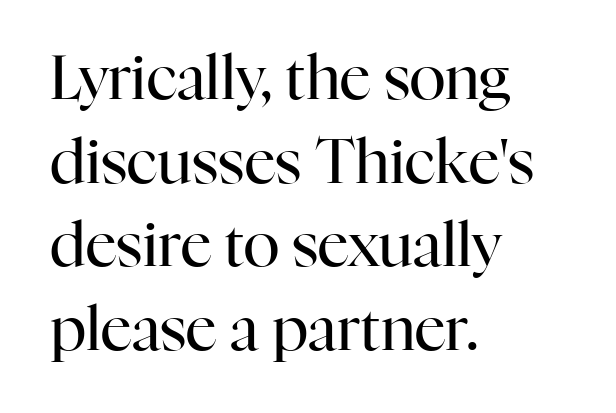
The image shows 61 px regular-weight serif type, upright; set left-aligned, normal line spacing (1.37x), normal letter spacing, not underlined; high stroke contrast and a medium x-height.
